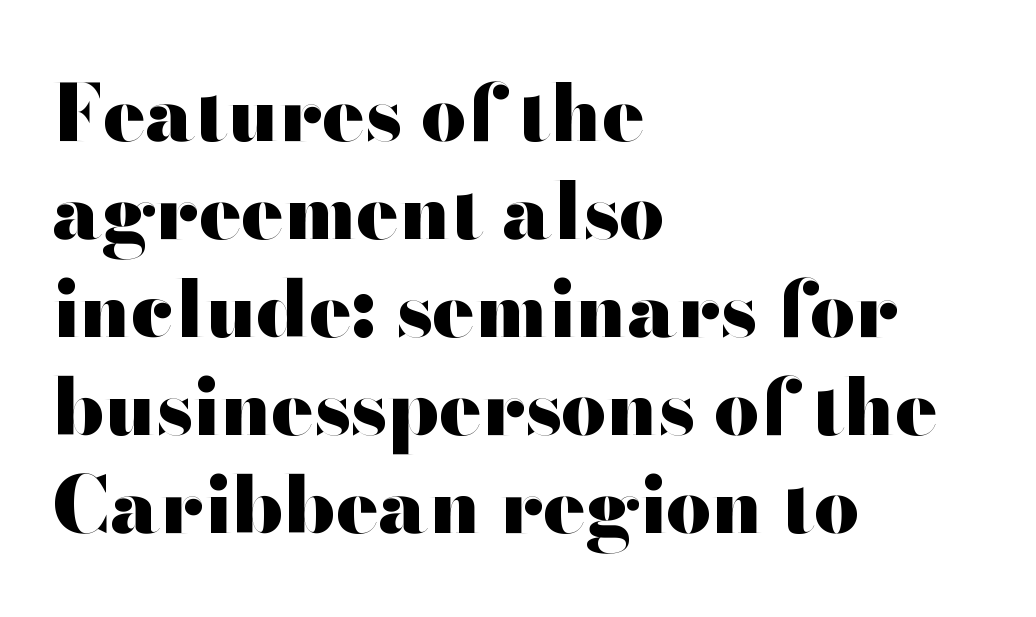
There is no visible air inserted between adjacent glyphs. Each letter keeps its own natural width here, so spacing adapts to shape. Teacher's note: observe the even left margin — that is flush-left alignment. These lines are composed in type without serifs.
